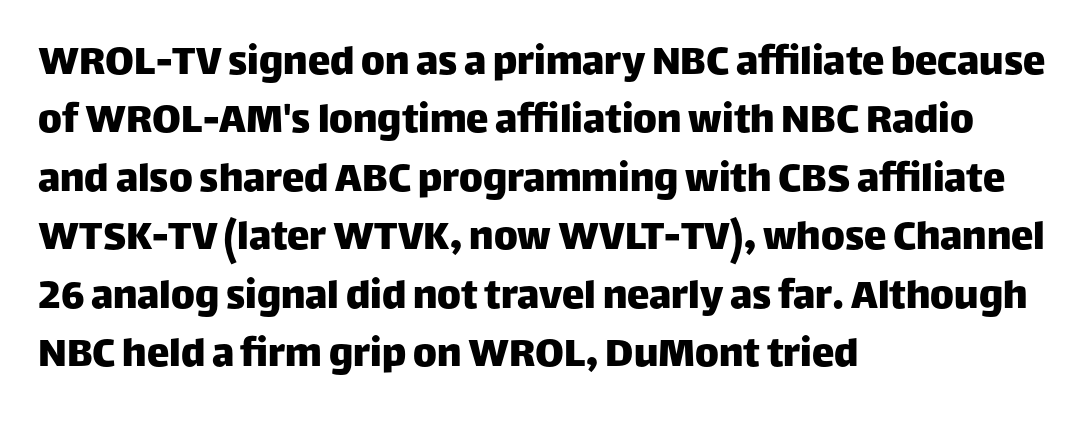
The lettering holds an erect, upright posture throughout. Between one letter and the next there's only the usual sliver of space. This sample has the flowing, uneven cadence of proportional lettering. Summary of vertical rhythm: regular, with standard interline spacing. This sample uses a sans-serif face. The words here are not underlined.
